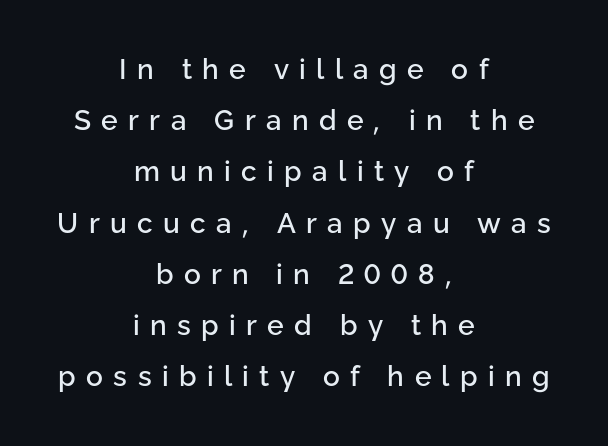
{"serif": "no", "italic": "no", "width": "normal", "stroke_contrast": "low", "x_height": "medium", "monospaced": "no", "underline": "no", "align": "center", "line_spacing_ratio": 1.83, "letter_spacing": "wide", "letter_spacing_em": 0.37, "glyph_px": 28}
